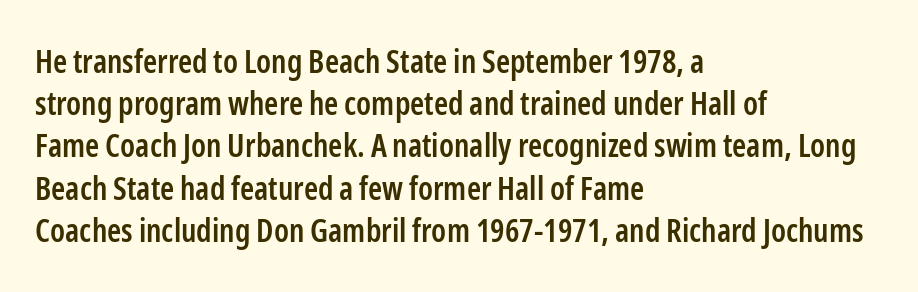
{"serif": "no", "italic": "no", "bold": "semi", "weight": "semibold", "width": "condensed", "stroke_contrast": "low", "x_height": "medium", "monospaced": "no", "underline": "no", "align": "left", "line_spacing": "normal", "line_spacing_ratio": 1.32, "letter_spacing": "normal", "letter_spacing_em": 0.0, "glyph_px": 32}
